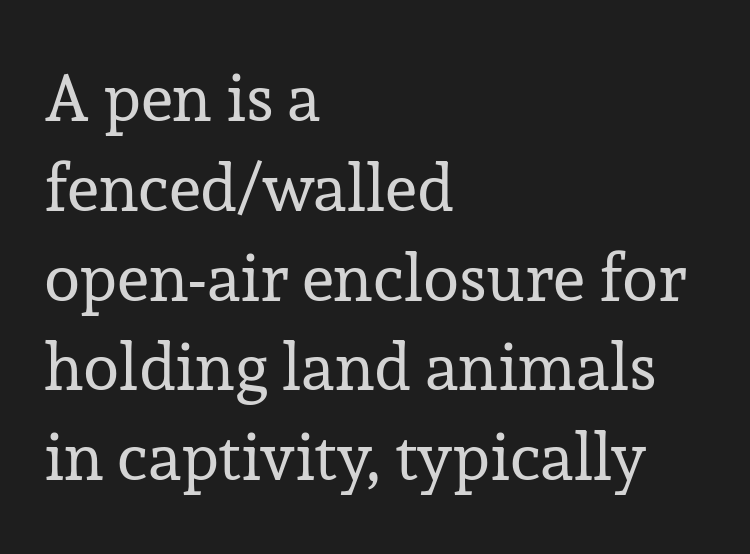
Just letters on the line, the space beneath them empty. Honestly, the row spacing looks completely unremarkable. Stroke mass is kept to a normal reading level or below. It's the straight-up-and-down kind of type.
